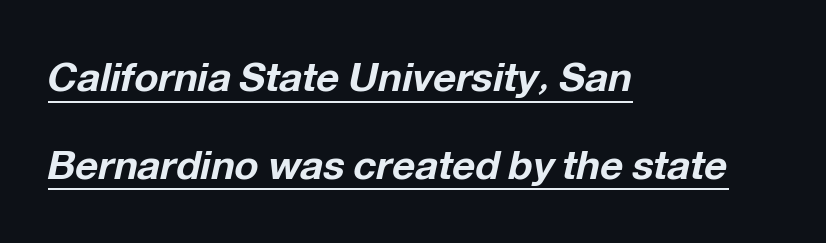
What decoration does the sample have? An underline. The characters look thick and weighty, a clear bold. Characters are canted at an angle relative to the baseline's perpendicular. This rendering leaves character spacing at its baseline value. Whoever set this chose breathing room over compactness in the vertical rhythm. Each letter keeps its own natural width here, so spacing adapts to shape.
